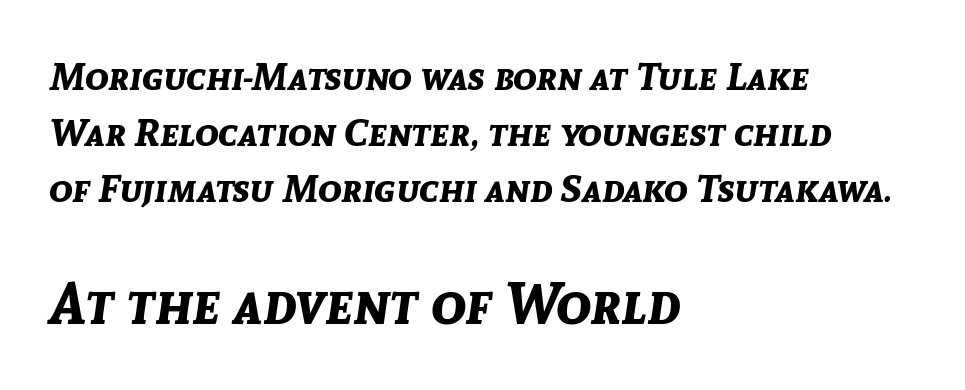
Is the type bold? Yes — the strokes are clearly thick and heavy. In terms of leading, this rendering sits right in the middle. You could not count columns in this text — the font is proportionally spaced. The strip under each line holds only bare page.
